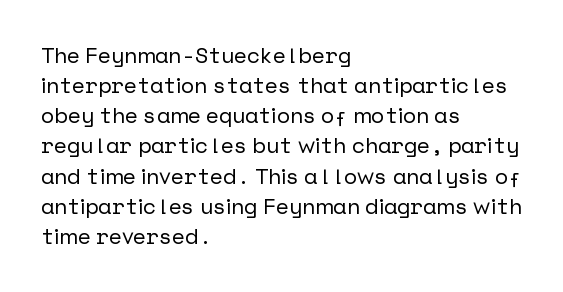
Q: Is the text italic (slanted)? A: No, it is upright.
Q: Is the text underlined? A: No.
Q: How is the paragraph aligned? A: Left-aligned.
Q: Is the spacing between letters normal or unusually wide? A: Normal.
Q: Is the spacing between lines tight, normal or loose? A: Normal.
